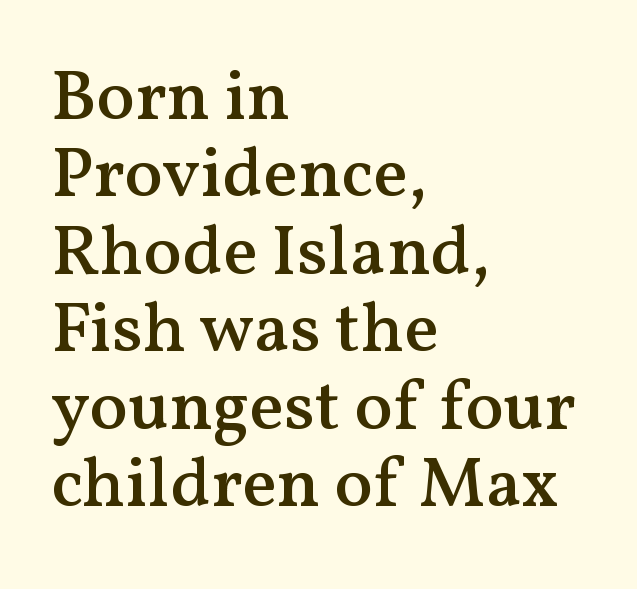
The image shows 71 px semibold serif type, upright; set left-aligned, tight line spacing (1.09x), normal letter spacing, not underlined; medium stroke contrast and a medium x-height.
